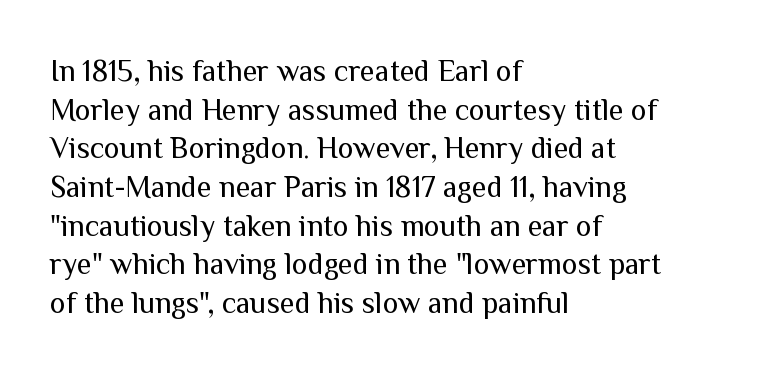
{"serif": "no", "italic": "no", "bold": "no", "weight": "regular", "width": "normal", "stroke_contrast": "medium", "x_height": "medium", "monospaced": "no", "underline": "no", "align": "left", "line_spacing": "normal", "line_spacing_ratio": 1.29, "letter_spacing": "normal", "letter_spacing_em": 0.0, "glyph_px": 30}
